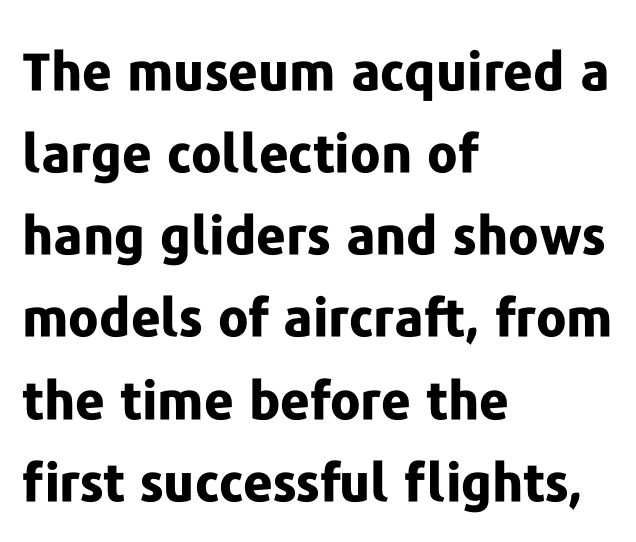
Q: Is the text bold? A: Yes.
Q: Is the text italic (slanted)? A: No, it is upright.
Q: Is the typeface a serif or a sans-serif typeface? A: Sans-serif.
Q: Is the text underlined? A: No.
Q: How is the paragraph aligned? A: Left-aligned.
Q: Is the spacing between letters normal or unusually wide? A: Normal.
Q: Is the spacing between lines tight, normal or loose? A: Normal.
Q: Width (condensed, normal, or wide)? A: Normal.
Q: Stroke contrast? A: Low.
Q: x-height? A: Medium.
Q: Monospaced? A: No.
